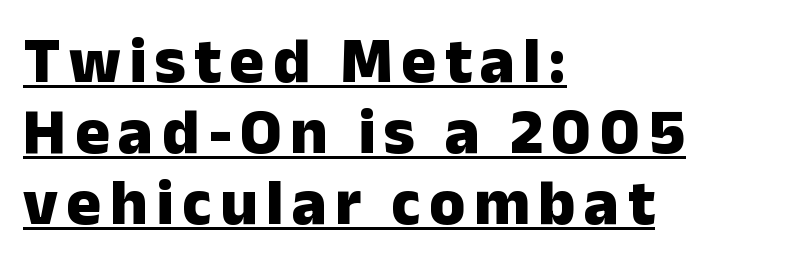
Q: Is the text bold? A: Yes.
Q: Is the text italic (slanted)? A: No, it is upright.
Q: Is the typeface a serif or a sans-serif typeface? A: Sans-serif.
Q: Is the text underlined? A: Yes.
Q: How is the paragraph aligned? A: Left-aligned.
Q: Is the spacing between lines tight, normal or loose? A: Tight.
Q: Width (condensed, normal, or wide)? A: Normal.
Q: Stroke contrast? A: Low.
Q: x-height? A: Medium.
Q: Monospaced? A: No.
